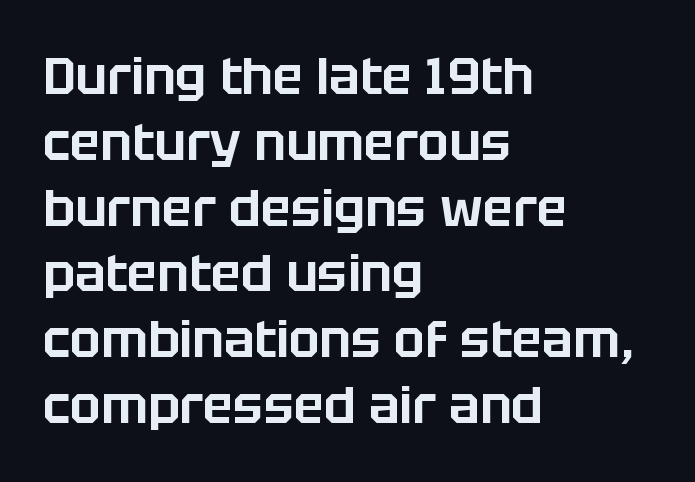
{"serif": "no", "italic": "no", "width": "normal", "stroke_contrast": "low", "x_height": "large", "monospaced": "no", "underline": "no", "align": "left", "line_spacing": "normal", "line_spacing_ratio": 1.29, "letter_spacing": "normal", "letter_spacing_em": 0.0, "glyph_px": 51}
